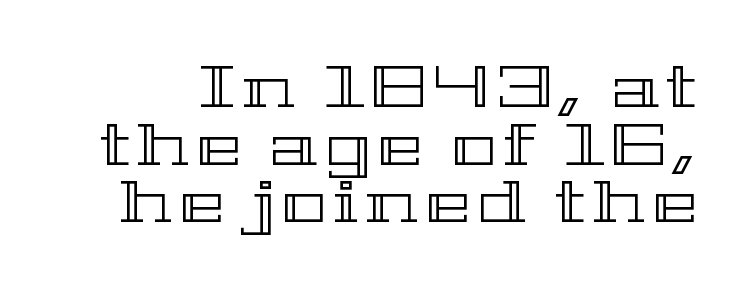
{"italic": "no", "width": "wide", "x_height": "medium", "monospaced": "no", "underline": "no", "line_spacing": "tight", "line_spacing_ratio": 0.96, "glyph_px": 60}
